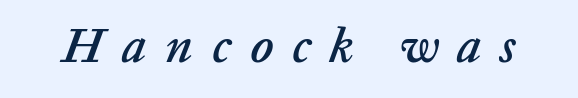
Tracking here is generous; glyphs stand well apart from one another. Looks like regular typesetting: each glyph gets only the width it needs. It's the slanting kind of type. Glance below the letters and you will spot only blank space.
